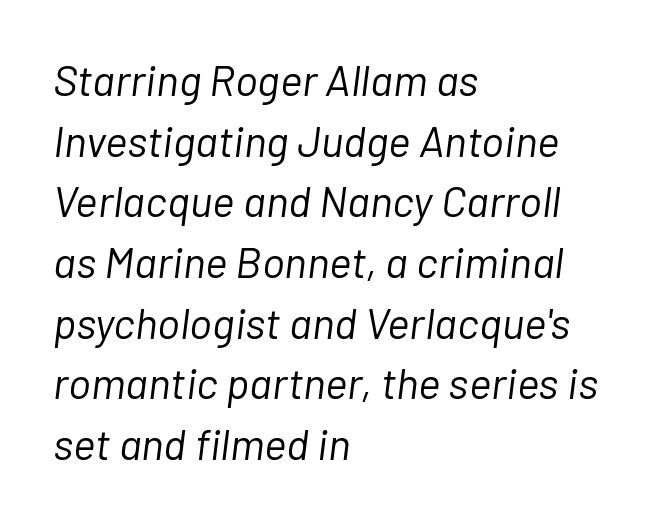
The image shows 43 px light type, italic (leaning right); set left-aligned, normal line spacing (1.41x), normal letter spacing, not underlined; low stroke contrast and a medium x-height.
